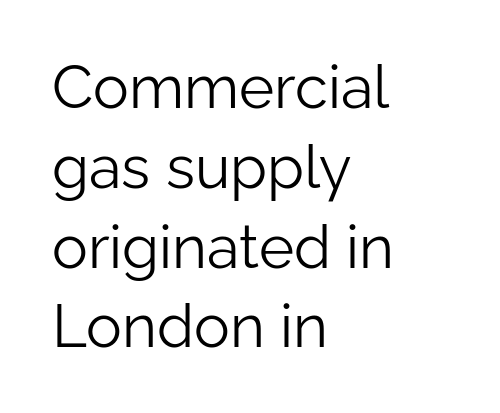
A typesetter would call this leading conventional body-copy spacing. What stands out about the letter spacing? Nothing — it is the standard amount. I'd call this a sans setting — the letters go barefoot. This sample has the flowing, uneven cadence of proportional lettering. These glyphs show unthickened strokes, regular width or finer. Which margin do the lines hug? The left one — the right edge is uneven.
